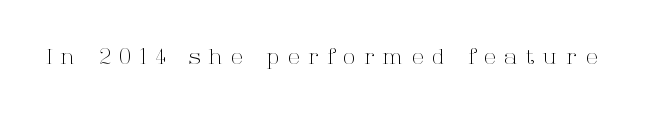
{"italic": "no", "bold": "no", "underline": "no", "letter_spacing": "wide", "letter_spacing_em": 0.4, "glyph_px": 22}
